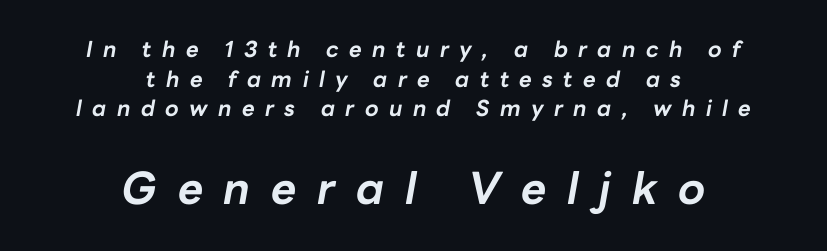
The image shows 44 px bold type, italic (leaning right); set centered, normal line spacing (1.35x), unusually wide letter spacing (+0.47 em), not underlined; the second (bottom) block is 2.0x larger; low stroke contrast and a medium x-height.
